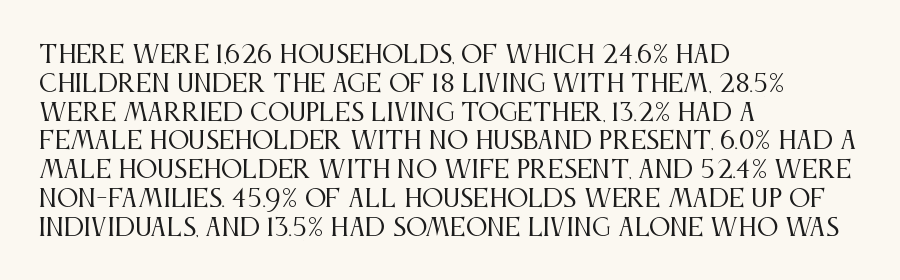
Horizontal alignment here is leftward, the default for most running prose. Is the stroke heavy? The answer is a plain regular-or-lighter. Posture: upright roman. The baseline area is clear. Between one letter and the next there's only the usual sliver of space.
